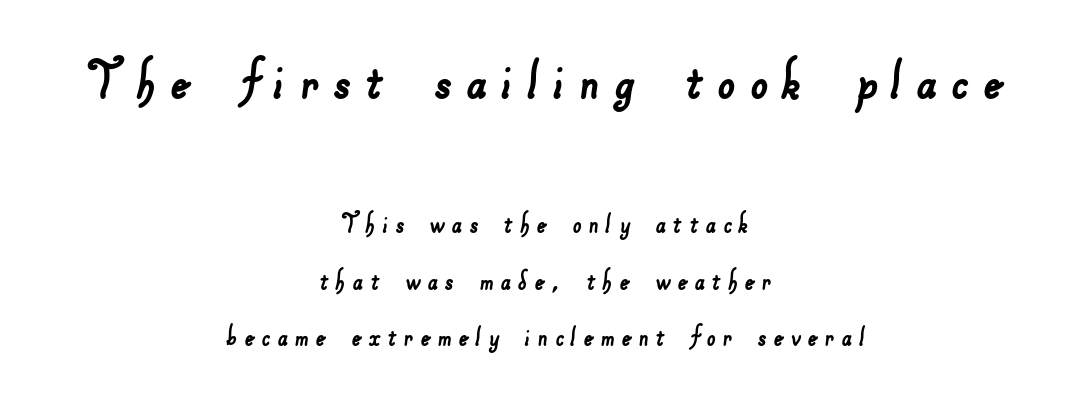
The image shows 62 px sans-serif type; set centered, line spacing 1.82x, unusually wide letter spacing (+0.23 em), not underlined; the first (top) block is 2.0x larger; low stroke contrast and a small x-height.
